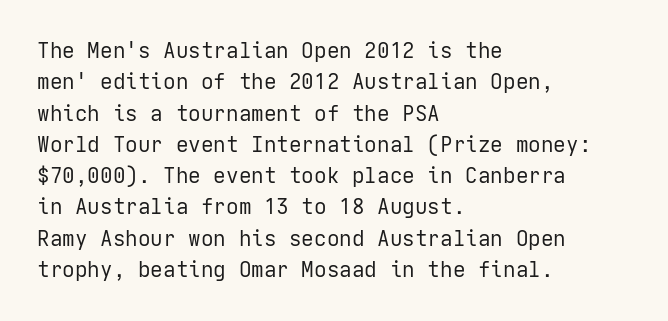
{"italic": "no", "bold": "no", "underline": "no", "align": "left", "line_spacing": "normal", "line_spacing_ratio": 1.49, "letter_spacing": "normal", "letter_spacing_em": 0.0, "glyph_px": 21}
